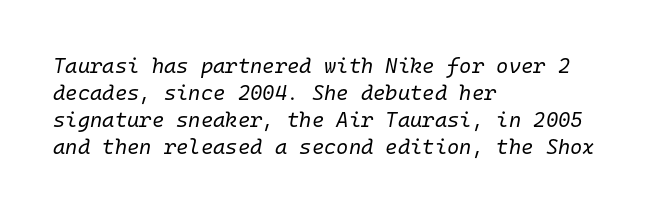
{"italic": "yes", "lean": "right", "slant_degrees": 10, "bold": "no", "underline": "no", "align": "left", "line_spacing": "normal", "line_spacing_ratio": 1.29, "letter_spacing": "normal", "letter_spacing_em": 0.0, "glyph_px": 21}
